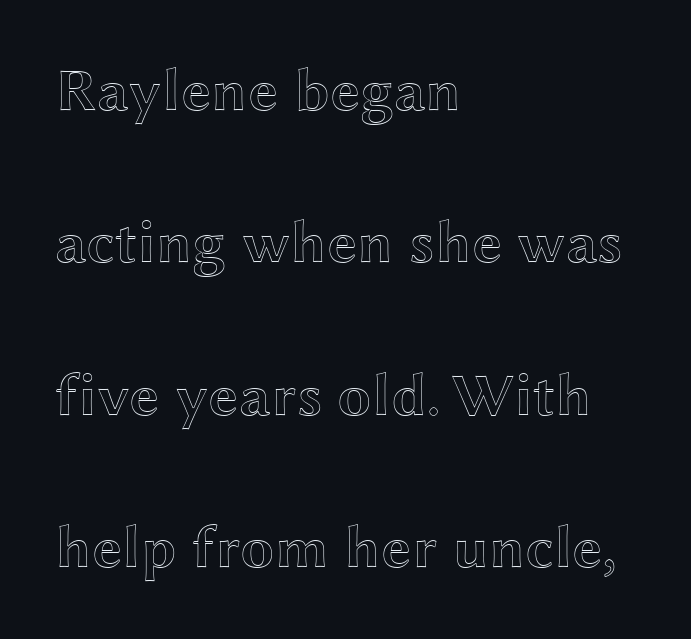
The image shows 61 px wide type, upright; set left-aligned, loose line spacing (2.5x), normal letter spacing, not underlined; a medium x-height.
